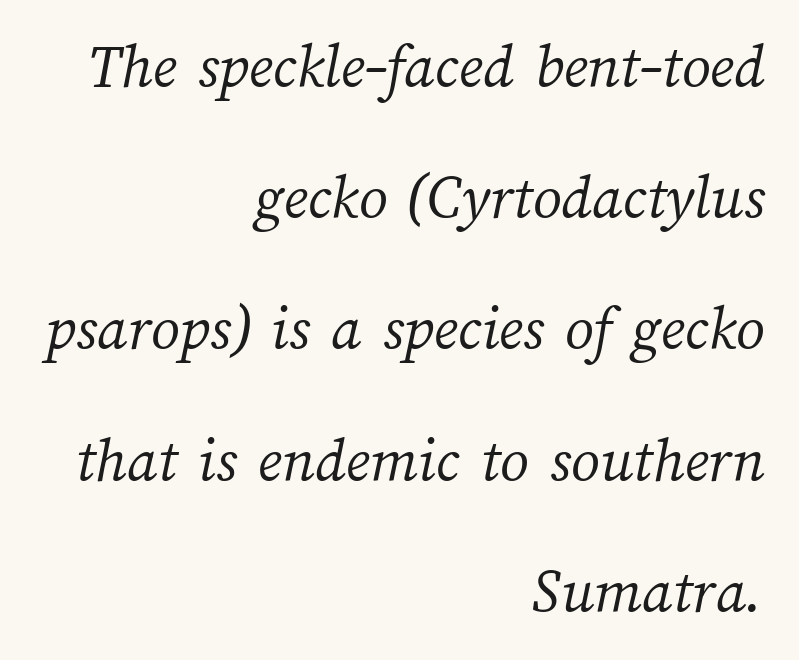
The image shows 64 px light type; set right-aligned, loose line spacing (2.05x), normal letter spacing, not underlined; medium stroke contrast and a medium x-height.
